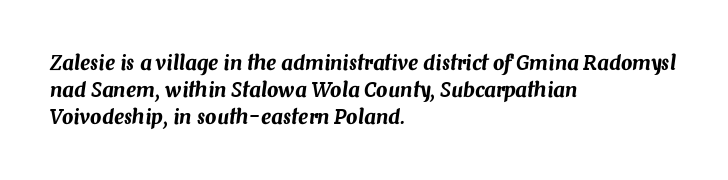
The image shows 20 px text type, italic (leaning right); set left-aligned, normal line spacing (1.34x), normal letter spacing, not underlined.
